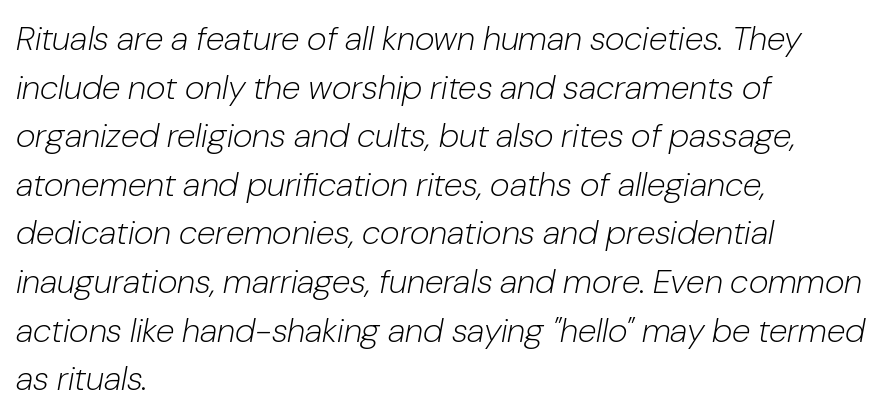
The line-height multiplier appears to be the usual default. The glyphs look as if they've been sheared to an angle. Looks like regular typesetting: each glyph gets only the width it needs. Look at the tracking — it's just the regular setting, nothing added. Lines of text with bare space underneath. Weight class: somewhere from thin through regular.
